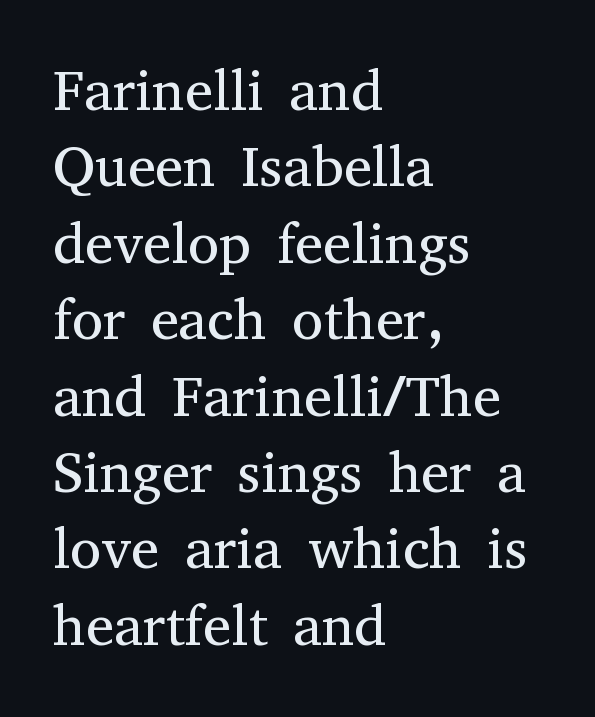
A classic flush-left, rag-right setting is used for this passage. Compared with typical paragraphs, the rows here are spaced about the same. The rendering keeps characters at their native spacing. Heft: none added — not bold. The designer went with a serif here, giving each stem small feet.
